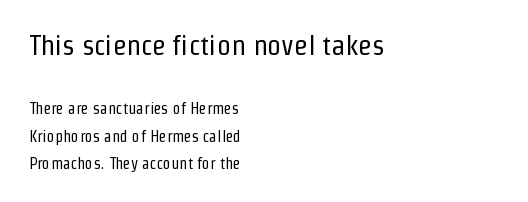
The image shows 28 px regular-weight, condensed sans-serif type, upright; set left-aligned, line spacing 1.71x, normal letter spacing, not underlined; the first (top) block is 1.75x larger; low stroke contrast and a medium x-height.
